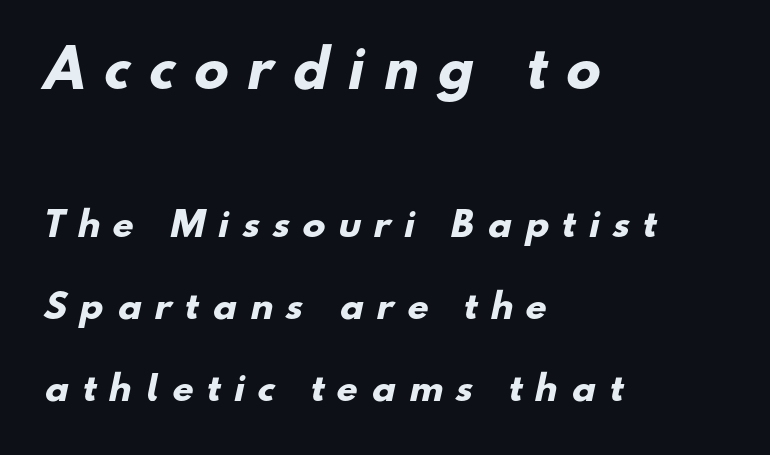
The image shows 51 px heavy sans-serif type; set left-aligned, loose line spacing (2.41x), unusually wide letter spacing (+0.39 em), not underlined; the first (top) block is 1.5x larger; low stroke contrast and a small x-height.
